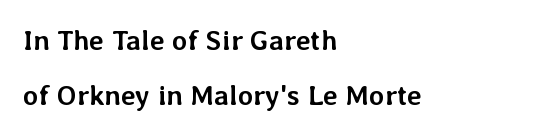
Every character sits straight up, as roman type does. Proportional: the letters do not fall into vertical columns. Words float on clear page, feet unadorned. Layout note: lines flush left. Baseline-to-baseline distance is far greater than the letter height. The horizontal fit of the characters is conventional and even.
